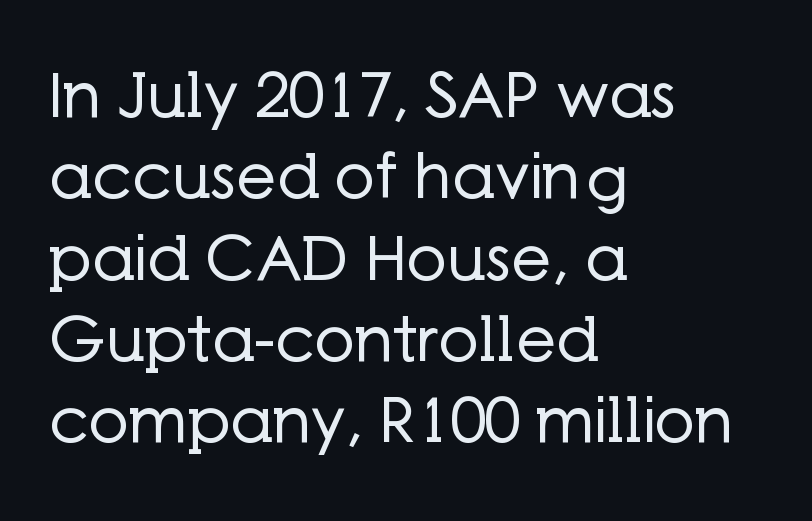
Nobody touched the tracking dial on this one. A typesetter would label this face a sans. The gap between lines stays unmarked. Here the designer chose a conventional face with non-uniform glyph widths.
